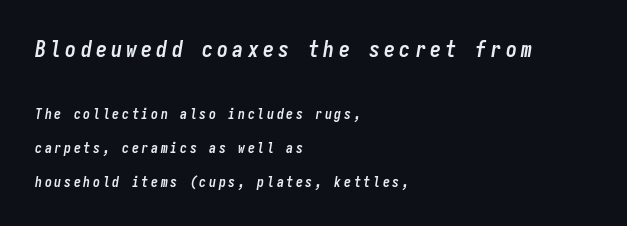
Descenders hang freely into open space. In this sample the first text group is rendered at the bigger scale. The rendering applies a slant to the glyphs. Heavy-handed strokes throughout: this text is bold. Horizontal alignment here is leftward, the default for most running prose. This block would shrink considerably if given ordinary leading; it's expanded now.
